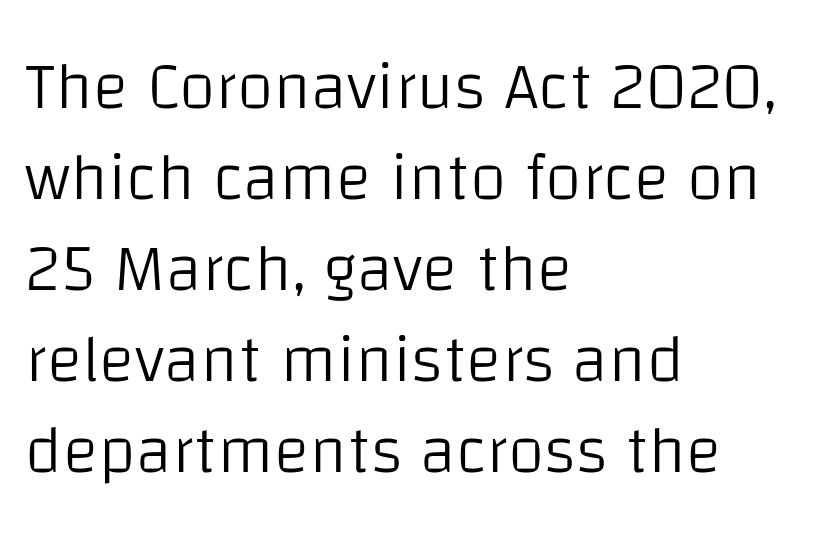
{"serif": "no", "italic": "no", "bold": "no", "weight": "light", "width": "normal", "stroke_contrast": "low", "x_height": "large", "monospaced": "no", "underline": "no", "align": "left", "line_spacing": "normal", "line_spacing_ratio": 1.36, "letter_spacing": "normal", "letter_spacing_em": 0.0, "glyph_px": 67}
